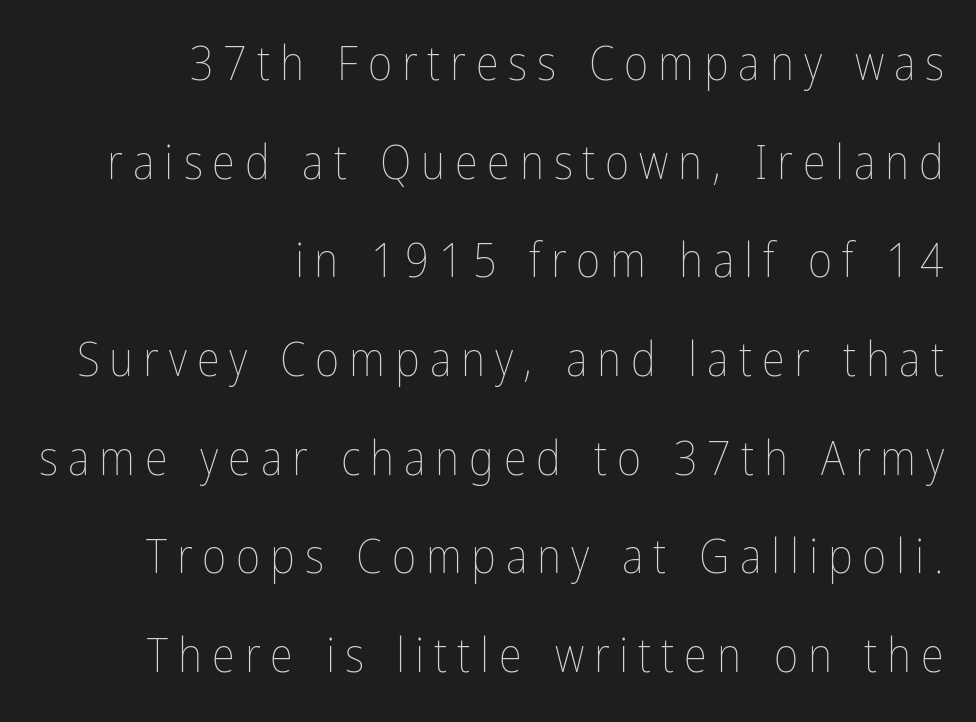
Q: Is the text bold? A: No.
Q: Is the text italic (slanted)? A: No, it is upright.
Q: Is the text underlined? A: No.
Q: How is the paragraph aligned? A: Right-aligned.
Q: Is the spacing between letters normal or unusually wide? A: Unusually wide.
Q: Is the spacing between lines tight, normal or loose? A: Loose.
Q: Width (condensed, normal, or wide)? A: Condensed.
Q: Stroke contrast? A: Low.
Q: x-height? A: Medium.
Q: Monospaced? A: No.
